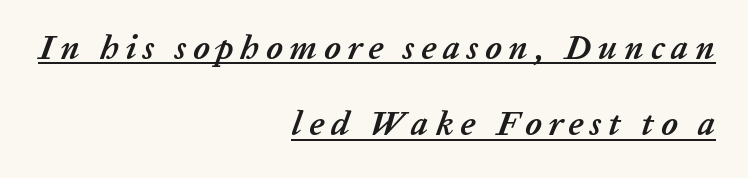
{"italic": "yes", "lean": "right", "slant_degrees": 20, "bold": "yes", "weight": "semibold", "width": "normal", "stroke_contrast": "low", "x_height": "medium", "monospaced": "no", "underline": "yes", "align": "right", "line_spacing": "loose", "line_spacing_ratio": 2.25, "letter_spacing": "wide", "letter_spacing_em": 0.2, "glyph_px": 34}
